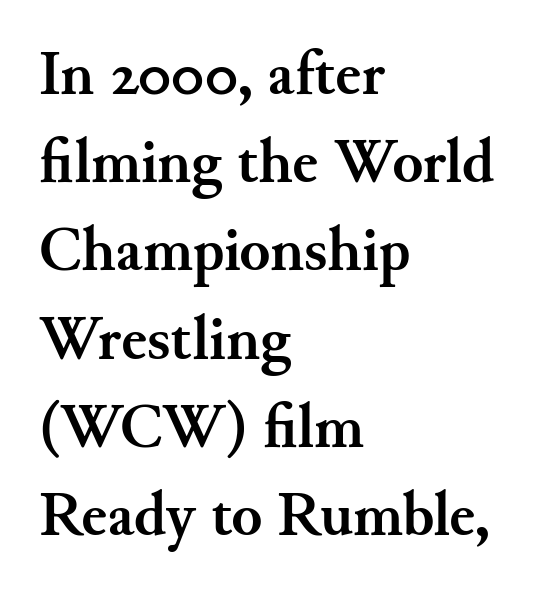
The characters display serif detailing at their extremities. Underlining? Definitely not there. Heavy, bold letterforms. Teacher's note: observe the even left margin — that is flush-left alignment. The rendering keeps characters at their native spacing. This is roman type, the default non-slanted kind.
